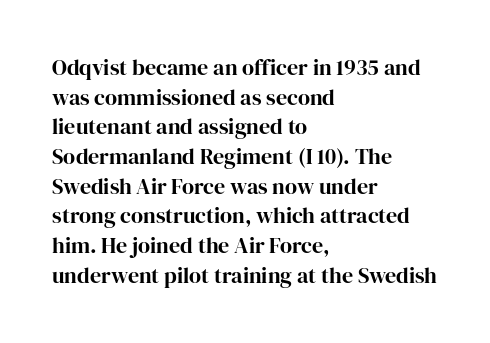
Q: Is the text italic (slanted)? A: No, it is upright.
Q: Is the text underlined? A: No.
Q: How is the paragraph aligned? A: Left-aligned.
Q: Is the spacing between letters normal or unusually wide? A: Normal.
Q: Is the spacing between lines tight, normal or loose? A: Normal.
